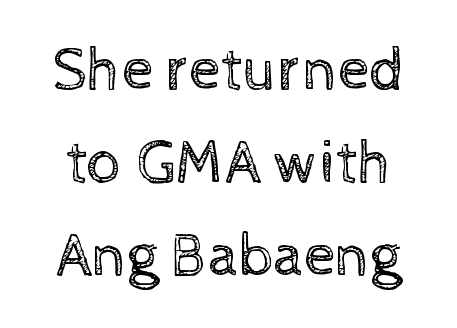
{"italic": "no", "bold": "no", "weight": "regular", "width": "normal", "x_height": "medium", "monospaced": "no", "underline": "no", "line_spacing": "normal", "line_spacing_ratio": 1.5, "letter_spacing": "normal", "letter_spacing_em": 0.0, "glyph_px": 62}
